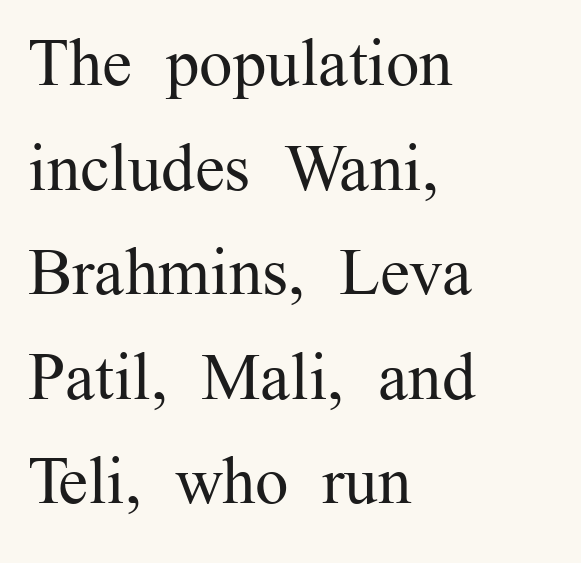
The image shows 67 px regular-weight serif type, upright; set left-aligned, normal line spacing (1.56x), normal letter spacing, not underlined; medium stroke contrast and a medium x-height.
